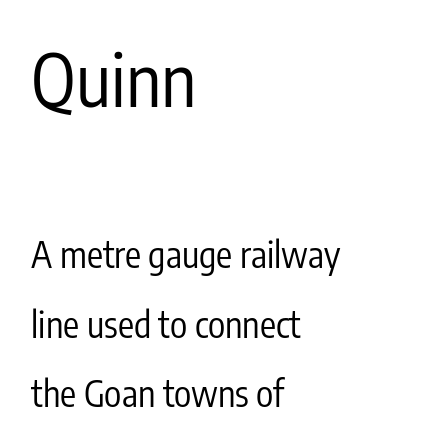
{"serif": "no", "italic": "no", "bold": "no", "weight": "regular", "width": "condensed", "stroke_contrast": "low", "x_height": "medium", "monospaced": "no", "underline": "no", "align": "left", "line_spacing": "loose", "line_spacing_ratio": 1.93, "letter_spacing": "normal", "letter_spacing_em": 0.0, "larger_block": "first", "size_ratio": 2.03, "glyph_px": 73}
